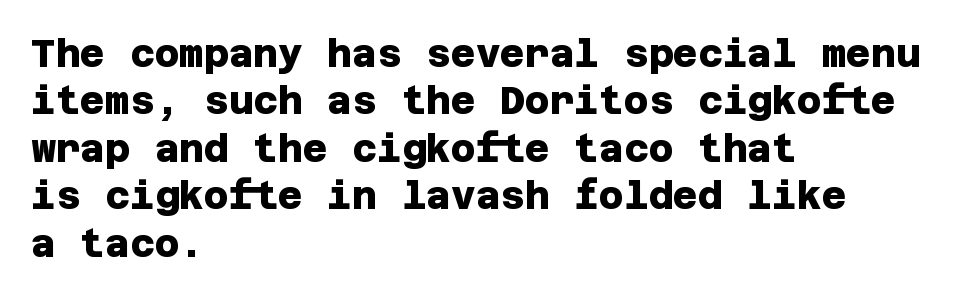
{"serif": "no", "bold": "yes", "weight": "heavy", "width": "normal", "stroke_contrast": "low", "x_height": "large", "underline": "no", "align": "left", "line_spacing": "normal", "line_spacing_ratio": 1.25, "letter_spacing": "normal", "letter_spacing_em": 0.0, "glyph_px": 38}
